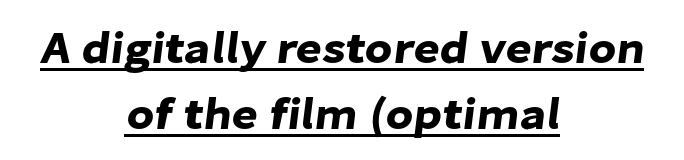
A typesetter would label this face a sans. One glance says typical: line gaps are just what's usual. Spacing between characters is what you'd get straight out of the box. Somebody hit Ctrl+U on this one — the words are underlined. You could not count columns in this text — the font is proportionally spaced. Centered paragraph, ragged on both sides.
